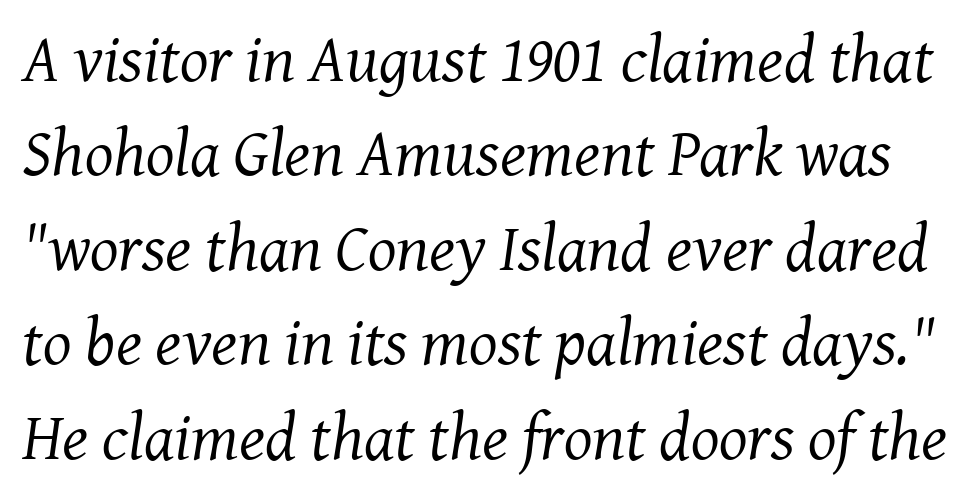
The image shows 67 px regular-weight serif type, italic (leaning right); set normal line spacing (1.41x), normal letter spacing, not underlined; medium stroke contrast and a medium x-height.
